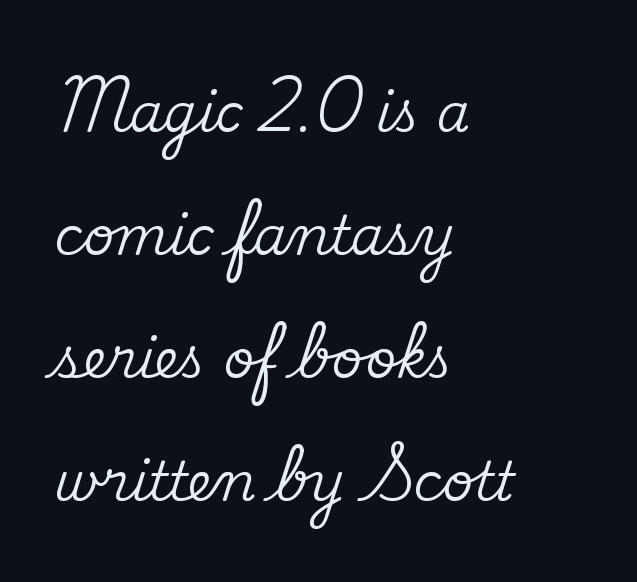
The area under the type is left untouched. Here the designer chose a conventional face with non-uniform glyph widths. This sample uses plain, unmodified letter spacing.
